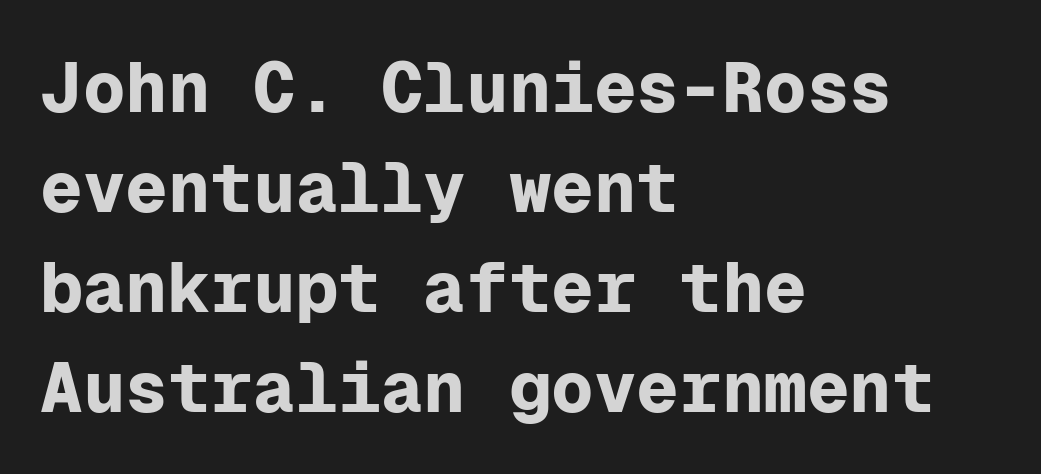
Q: Is the text bold? A: Yes.
Q: Is the text italic (slanted)? A: No, it is upright.
Q: Is the typeface a serif or a sans-serif typeface? A: Sans-serif.
Q: Is the text underlined? A: No.
Q: How is the paragraph aligned? A: Left-aligned.
Q: Is the spacing between letters normal or unusually wide? A: Normal.
Q: Is the spacing between lines tight, normal or loose? A: Normal.
Q: Width (condensed, normal, or wide)? A: Normal.
Q: Stroke contrast? A: Low.
Q: x-height? A: Medium.
Q: Monospaced? A: Yes.
